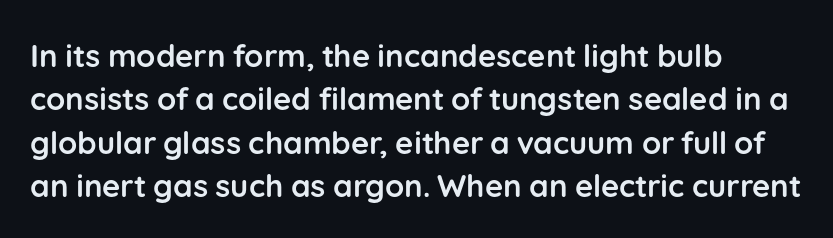
The image shows 31 px semibold sans-serif type, upright; set left-aligned, normal line spacing (1.4x), normal letter spacing, not underlined; low stroke contrast and a medium x-height.
